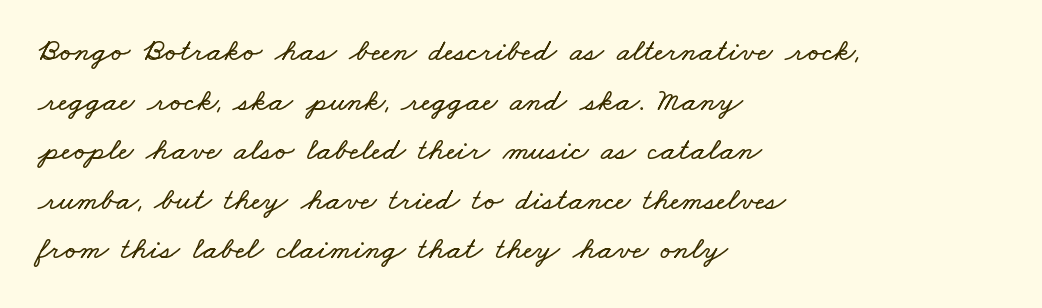
Q: Is the text underlined? A: No.
Q: How is the paragraph aligned? A: Left-aligned.
Q: Is the spacing between letters normal or unusually wide? A: Normal.
Q: Is the spacing between lines tight, normal or loose? A: Normal.
Q: Width (condensed, normal, or wide)? A: Wide.
Q: Stroke contrast? A: Low.
Q: x-height? A: Small.
Q: Monospaced? A: No.
